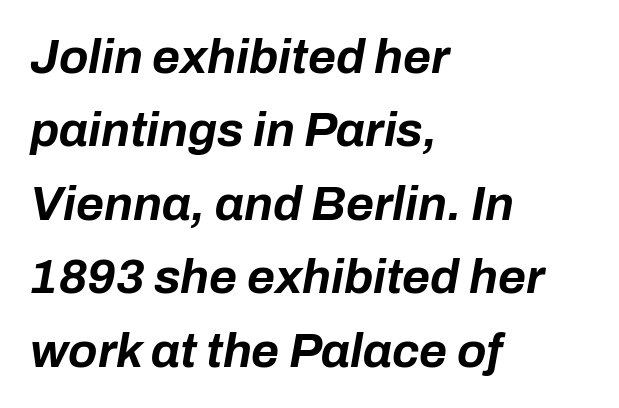
The image shows 48 px bold type, italic (leaning right); set left-aligned, normal line spacing (1.53x), normal letter spacing, not underlined; low stroke contrast and a medium x-height.
